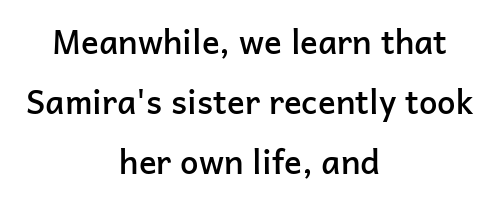
{"serif": "no", "italic": "no", "bold": "semi", "weight": "semibold", "width": "normal", "stroke_contrast": "low", "x_height": "medium", "monospaced": "no", "underline": "no", "align": "center", "line_spacing_ratio": 1.82, "letter_spacing": "normal", "letter_spacing_em": 0.0, "glyph_px": 33}
